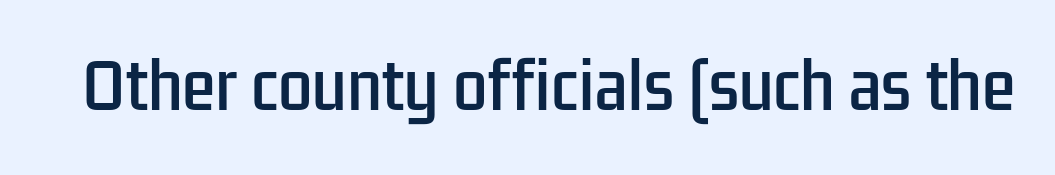
{"serif": "no", "italic": "no", "width": "condensed", "stroke_contrast": "low", "x_height": "medium", "monospaced": "no", "underline": "no", "letter_spacing": "normal", "letter_spacing_em": 0.0, "glyph_px": 61}
